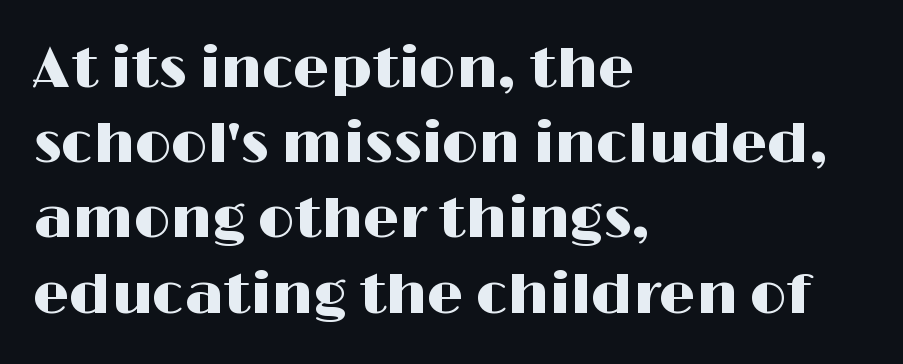
The image shows 57 px wide sans-serif type, upright; set left-aligned, normal line spacing (1.32x), normal letter spacing, not underlined; high stroke contrast and a medium x-height.
